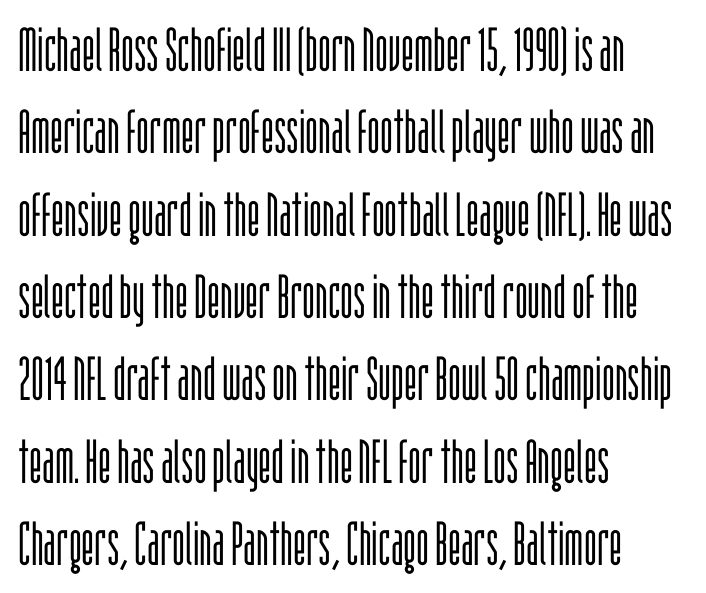
The type family on display is of the sans-serif kind. The space between consecutive lines is moderate. Lines of text with bare space underneath. Ink coverage per letter is moderate at most.
